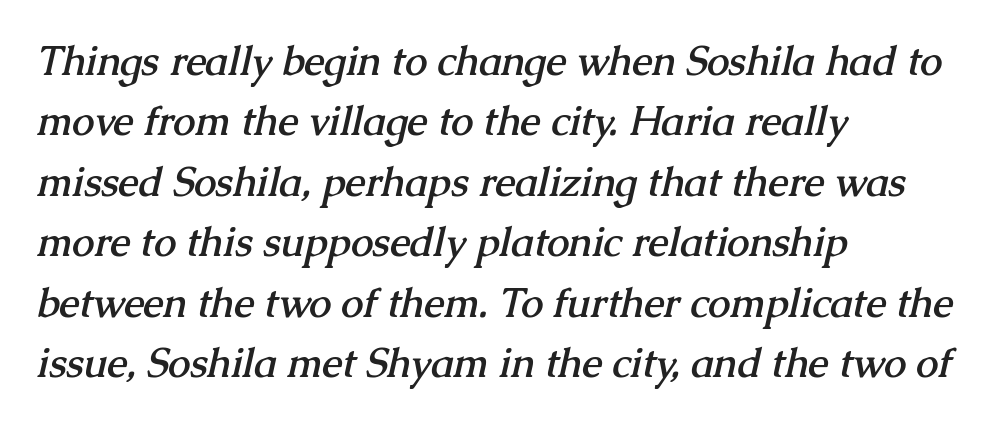
{"serif": "yes", "bold": "yes", "weight": "semibold", "width": "normal", "stroke_contrast": "medium", "x_height": "medium", "monospaced": "no", "underline": "no", "align": "left", "line_spacing": "normal", "line_spacing_ratio": 1.51, "letter_spacing": "normal", "letter_spacing_em": 0.0, "glyph_px": 40}
